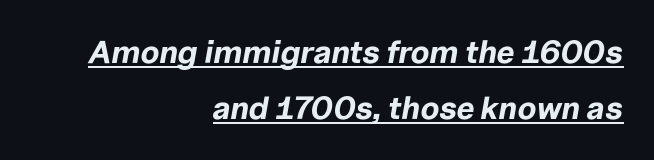
Q: Is the text bold? A: Yes.
Q: Is the text italic (slanted)? A: Yes, it leans right by about 10 degrees.
Q: Is the text underlined? A: Yes.
Q: How is the paragraph aligned? A: Right-aligned.
Q: Is the spacing between letters normal or unusually wide? A: Normal.
Q: Width (condensed, normal, or wide)? A: Normal.
Q: Stroke contrast? A: Low.
Q: x-height? A: Medium.
Q: Monospaced? A: No.
